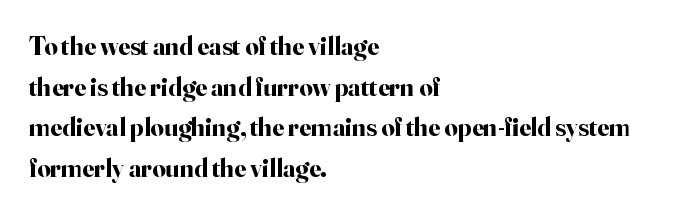
{"italic": "no", "bold": "yes", "underline": "no", "align": "left", "line_spacing": "normal", "line_spacing_ratio": 1.56, "letter_spacing": "normal", "letter_spacing_em": 0.0, "glyph_px": 26}
